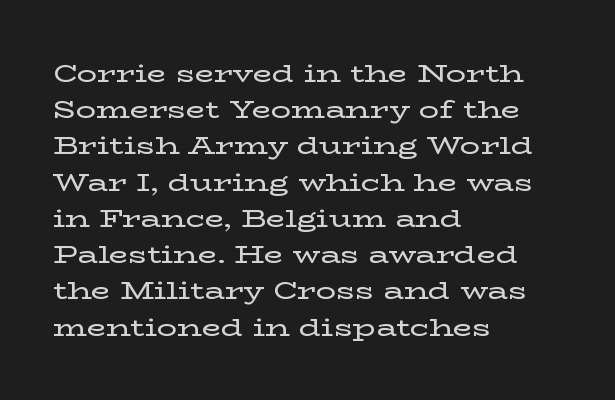
The image shows 25 px text type, upright; set left-aligned, normal line spacing (1.45x), normal letter spacing, not underlined.
